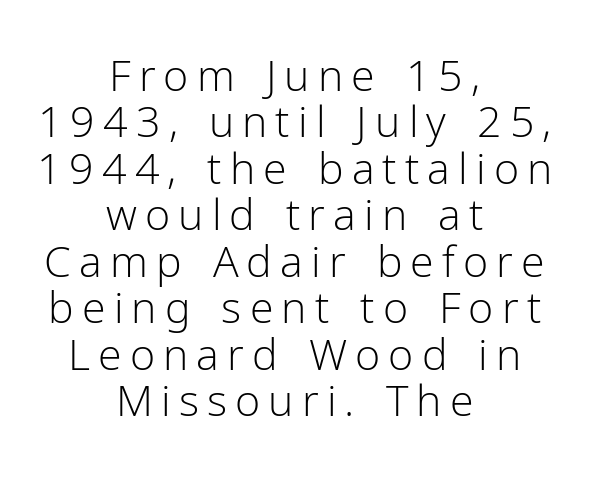
Underlining? Definitely not there. Is this a fixed-width face? No — the glyphs have proportional, varying widths. The letters look calm and open, with moderate or lighter stems. Horizontal alignment here is central, giving a formal, balanced look.
